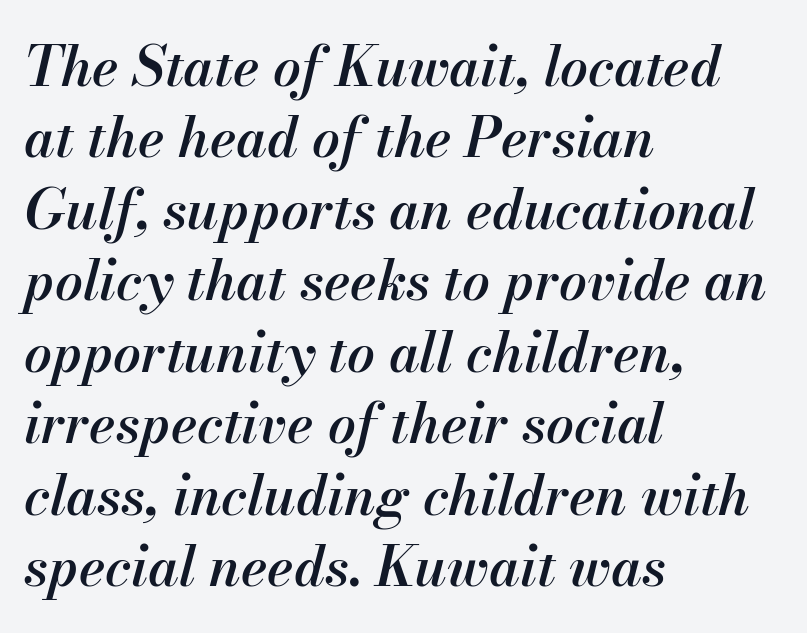
The image shows 55 px semibold type, italic (leaning right); set left-aligned, normal line spacing (1.3x), normal letter spacing, not underlined; medium stroke contrast and a small x-height.
